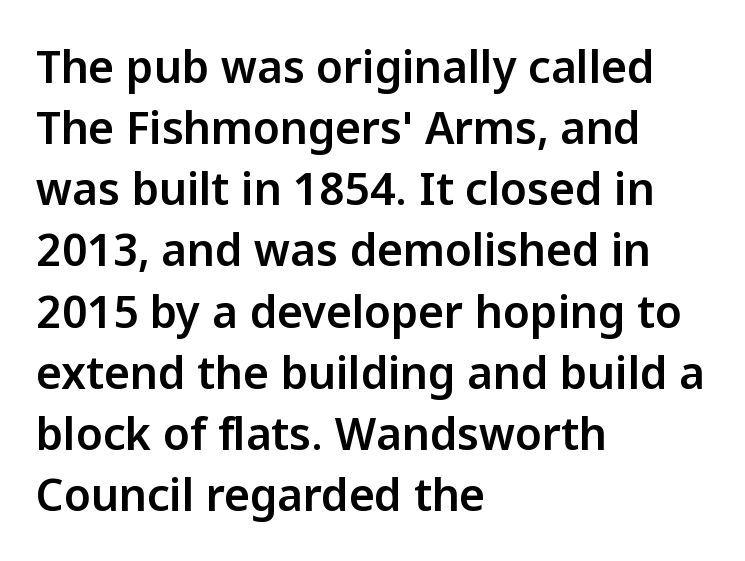
Q: Is the text italic (slanted)? A: No, it is upright.
Q: Is the typeface a serif or a sans-serif typeface? A: Sans-serif.
Q: Is the text underlined? A: No.
Q: How is the paragraph aligned? A: Left-aligned.
Q: Is the spacing between letters normal or unusually wide? A: Normal.
Q: Is the spacing between lines tight, normal or loose? A: Normal.
Q: Width (condensed, normal, or wide)? A: Normal.
Q: Stroke contrast? A: Low.
Q: x-height? A: Medium.
Q: Monospaced? A: No.
